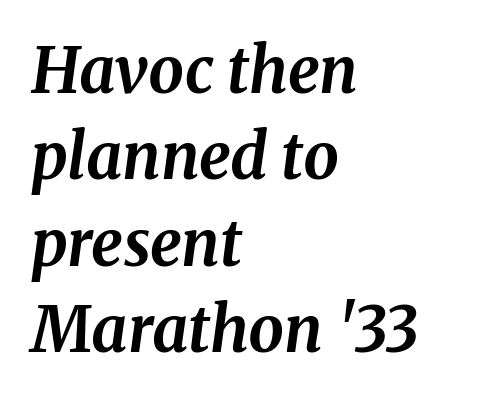
{"serif": "yes", "italic": "yes", "lean": "right", "slant_degrees": 8, "bold": "yes", "weight": "bold", "width": "normal", "stroke_contrast": "medium", "x_height": "medium", "monospaced": "no", "underline": "no", "align": "left", "line_spacing": "normal", "line_spacing_ratio": 1.37, "letter_spacing": "normal", "letter_spacing_em": 0.0, "glyph_px": 63}
